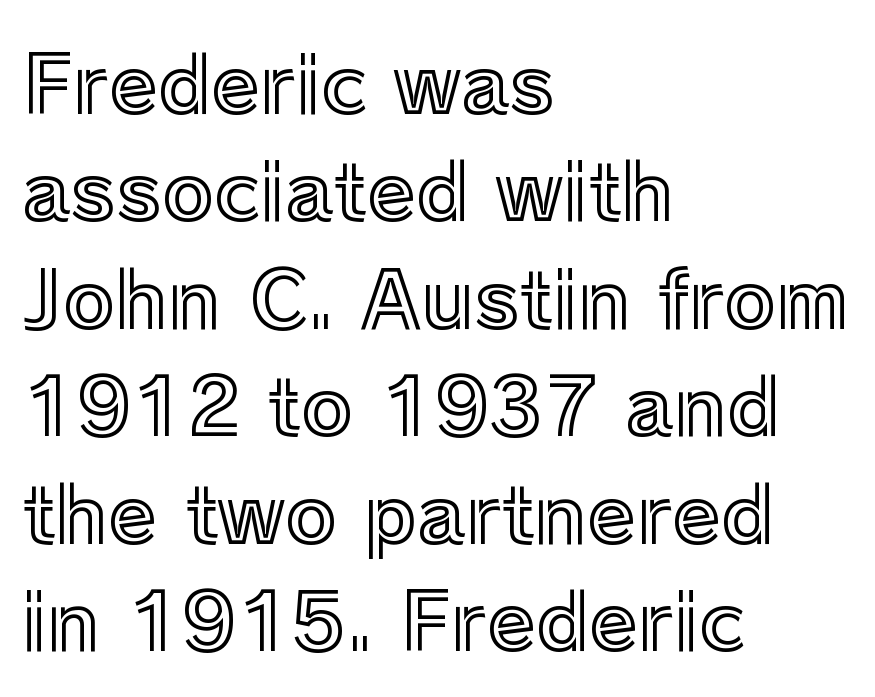
{"italic": "no", "width": "normal", "x_height": "medium", "monospaced": "no", "underline": "no", "align": "left", "line_spacing": "normal", "line_spacing_ratio": 1.36, "letter_spacing": "normal", "letter_spacing_em": 0.0, "glyph_px": 79}
